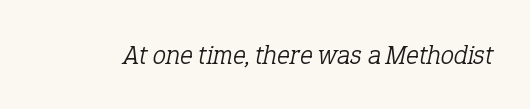
{"italic": "yes", "lean": "right", "slant_degrees": 12, "bold": "no", "underline": "no", "letter_spacing": "normal", "letter_spacing_em": 0.0, "glyph_px": 27}
